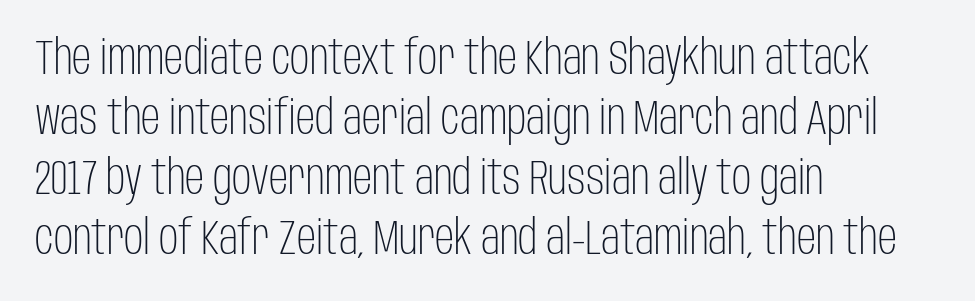
I'd call this a sans setting — the letters go barefoot. Vertical strokes here are truly vertical. This sample is left-justified, so line endings fall wherever the words run out. Does the leading feel generous? No, just average. A typesetter would call this proportional, since set widths differ per character. A light-to-regular cut is what we see here.
